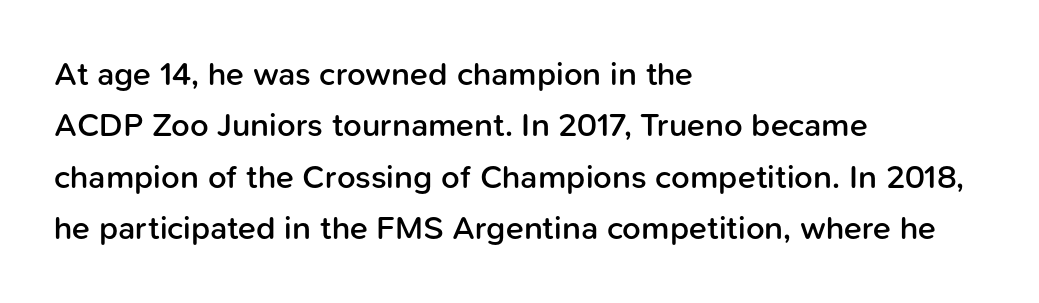
Standard letterfit; no display-style spreading of the glyphs. You can tell from the bare stems that sans-serif type was used. Is the type bold? Partly — it's a semibold, heavier than regular but not fully bold. Each line starts at the same left margin while the right side varies.
